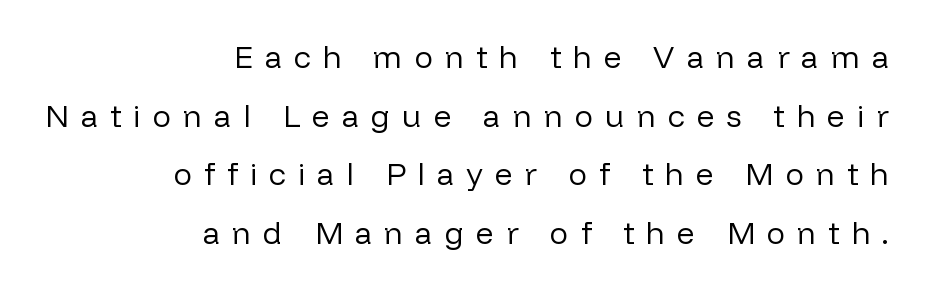
{"serif": "no", "italic": "no", "bold": "no", "weight": "regular", "width": "normal", "stroke_contrast": "low", "x_height": "medium", "monospaced": "no", "underline": "no", "align": "right", "line_spacing_ratio": 1.89, "letter_spacing": "wide", "letter_spacing_em": 0.39, "glyph_px": 31}
